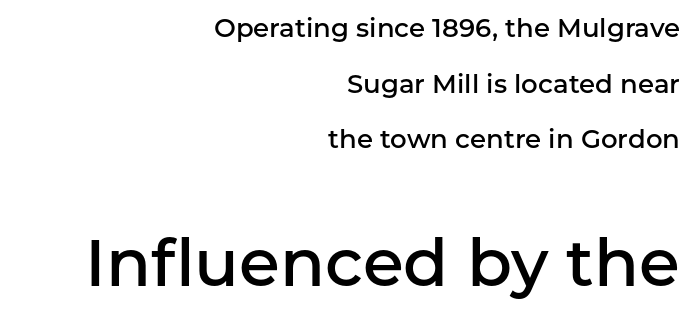
Q: Is the text bold? A: Semi-bold.
Q: Is the text italic (slanted)? A: No, it is upright.
Q: Is the typeface a serif or a sans-serif typeface? A: Sans-serif.
Q: Is the text underlined? A: No.
Q: How is the paragraph aligned? A: Right-aligned.
Q: Is the spacing between letters normal or unusually wide? A: Normal.
Q: Is the spacing between lines tight, normal or loose? A: Loose.
Q: Which block of text is set in a larger size, the first (top) or the second (bottom)? A: The second (bottom) one.
Q: Width (condensed, normal, or wide)? A: Normal.
Q: Stroke contrast? A: Low.
Q: x-height? A: Medium.
Q: Monospaced? A: No.
